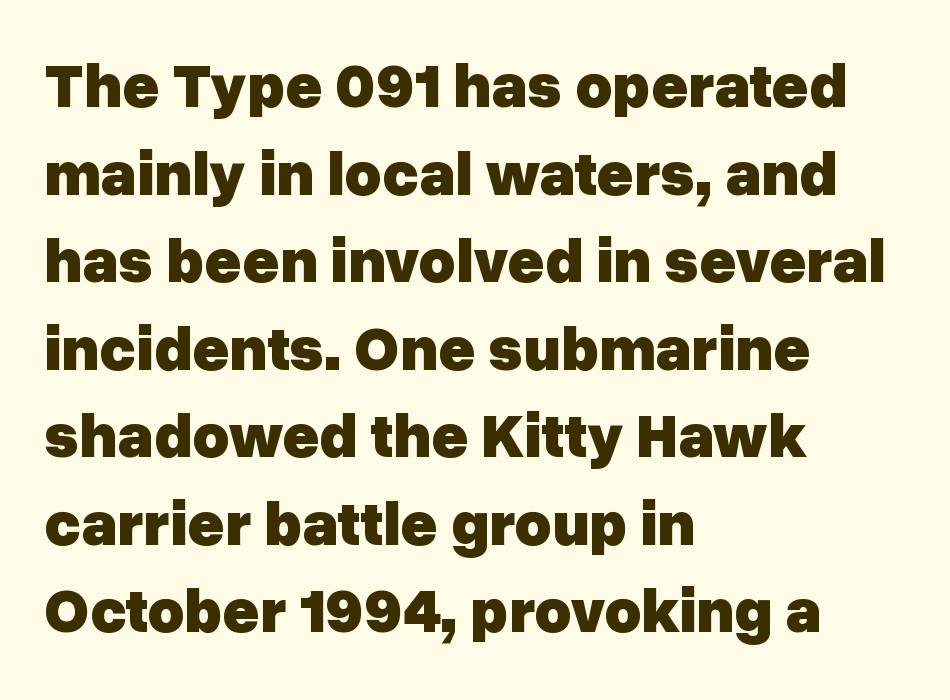
The image shows 63 px heavy sans-serif type, upright; set left-aligned, normal line spacing (1.39x), normal letter spacing, not underlined; low stroke contrast and a medium x-height.
